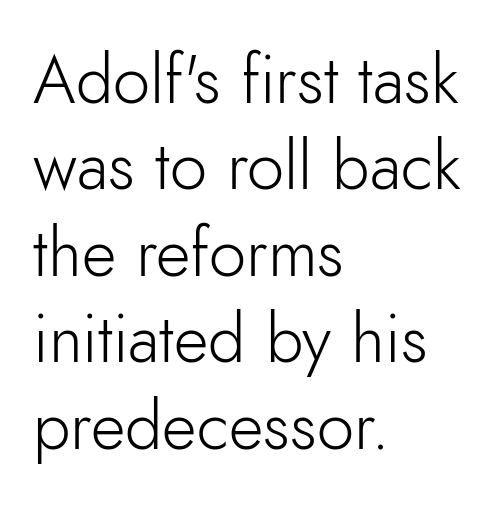
The image shows 67 px light sans-serif type, upright; set left-aligned, normal line spacing (1.29x), normal letter spacing, not underlined; low stroke contrast and a small x-height.
